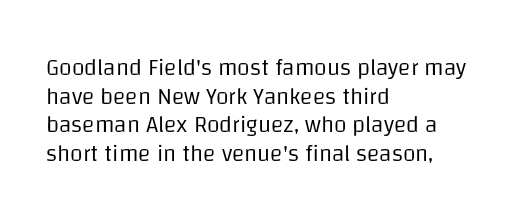
The image shows 23 px text type, upright; set left-aligned, normal line spacing (1.25x), normal letter spacing, not underlined.
